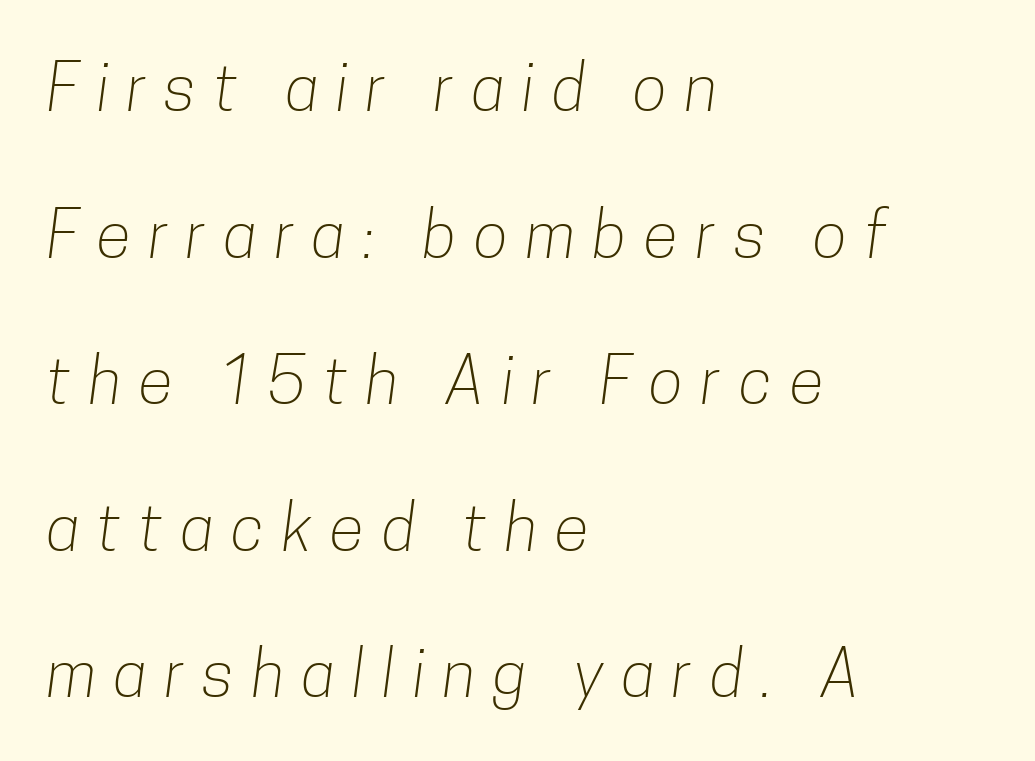
{"serif": "no", "bold": "no", "weight": "light", "width": "condensed", "stroke_contrast": "low", "x_height": "medium", "monospaced": "no", "underline": "no", "align": "left", "line_spacing": "loose", "line_spacing_ratio": 2.29, "letter_spacing": "wide", "letter_spacing_em": 0.28, "glyph_px": 64}
